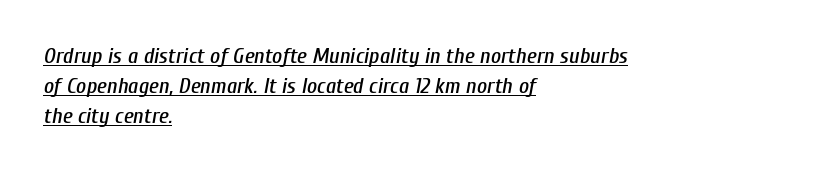
The image shows 22 px text type, italic (leaning right); set left-aligned, normal line spacing (1.36x), normal letter spacing, underlined.
